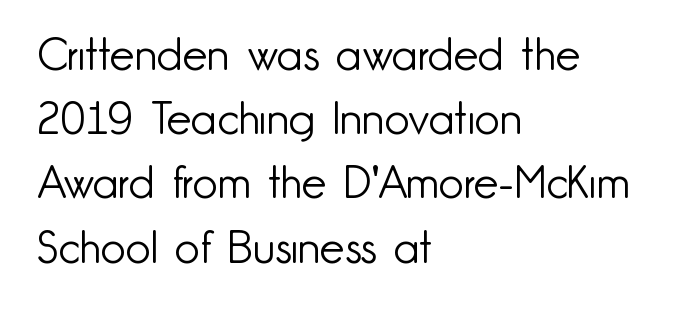
The face looks like a standard text weight, possibly lighter. Character widths vary here, with narrow letters taking less room than wide ones. Unmarked baselines from the first word to the last. The type sits square on the baseline with zero lean.
